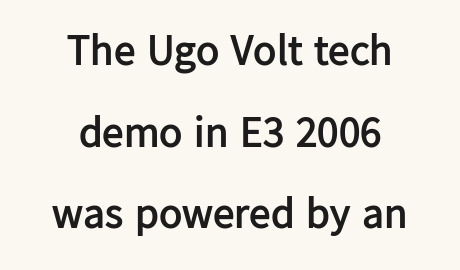
{"serif": "no", "italic": "no", "bold": "yes", "weight": "semibold", "width": "normal", "stroke_contrast": "low", "x_height": "medium", "monospaced": "no", "underline": "no", "align": "center", "line_spacing": "loose", "line_spacing_ratio": 1.9, "letter_spacing": "normal", "letter_spacing_em": 0.0, "glyph_px": 43}
